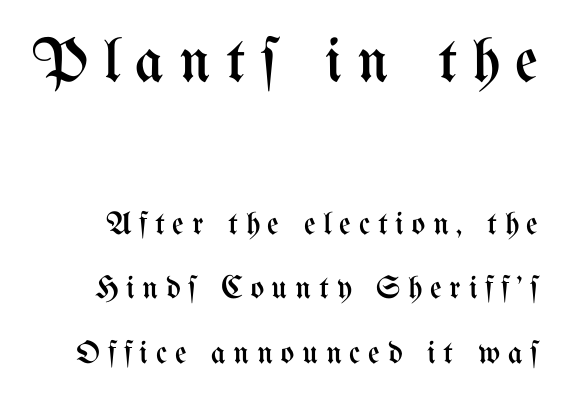
The image shows 63 px regular-weight, condensed type, upright; set loose line spacing (2.01x), unusually wide letter spacing (+0.24 em), not underlined; the first (top) block is 1.97x larger; medium stroke contrast and a medium x-height.
